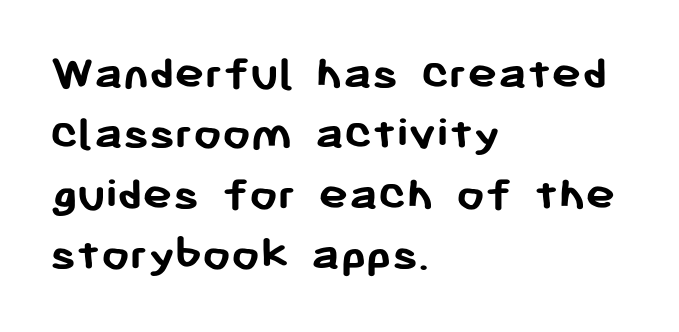
{"serif": "no", "italic": "no", "bold": "yes", "weight": "semibold", "width": "normal", "stroke_contrast": "low", "x_height": "medium", "monospaced": "no", "underline": "no", "align": "left", "line_spacing_ratio": 1.21, "letter_spacing": "normal", "letter_spacing_em": 0.0, "glyph_px": 50}
